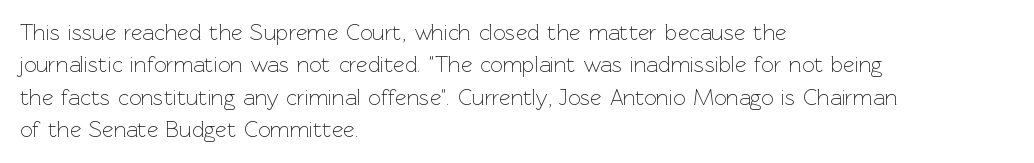
The image shows 22 px text type, upright; set left-aligned, normal line spacing (1.47x), normal letter spacing, not underlined.
